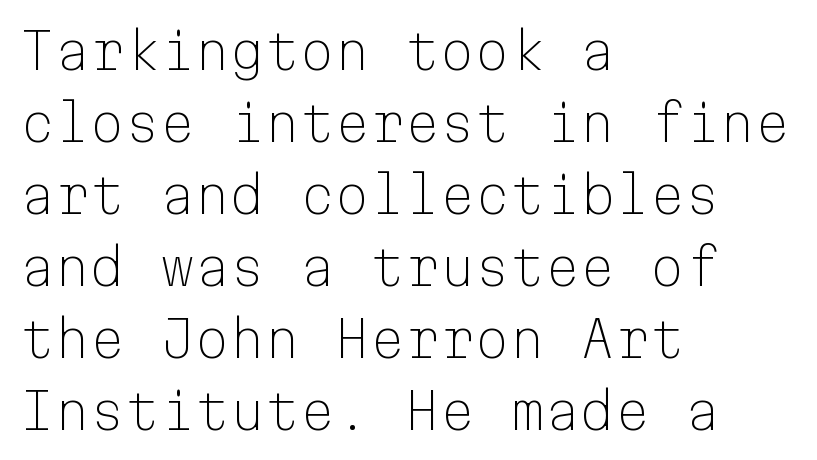
{"serif": "no", "italic": "no", "bold": "no", "weight": "light", "width": "normal", "stroke_contrast": "low", "x_height": "medium", "monospaced": "yes", "underline": "no", "align": "left", "line_spacing": "normal", "line_spacing_ratio": 1.44, "letter_spacing": "normal", "letter_spacing_em": 0.0, "glyph_px": 50}
